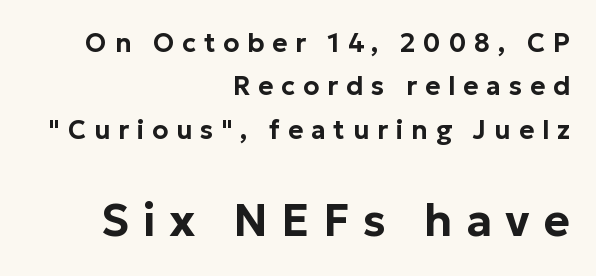
{"serif": "no", "italic": "no", "width": "normal", "stroke_contrast": "low", "x_height": "medium", "monospaced": "no", "underline": "no", "align": "right", "line_spacing": "normal", "line_spacing_ratio": 1.67, "letter_spacing": "wide", "letter_spacing_em": 0.3, "larger_block": "second", "size_ratio": 1.73, "glyph_px": 45}
